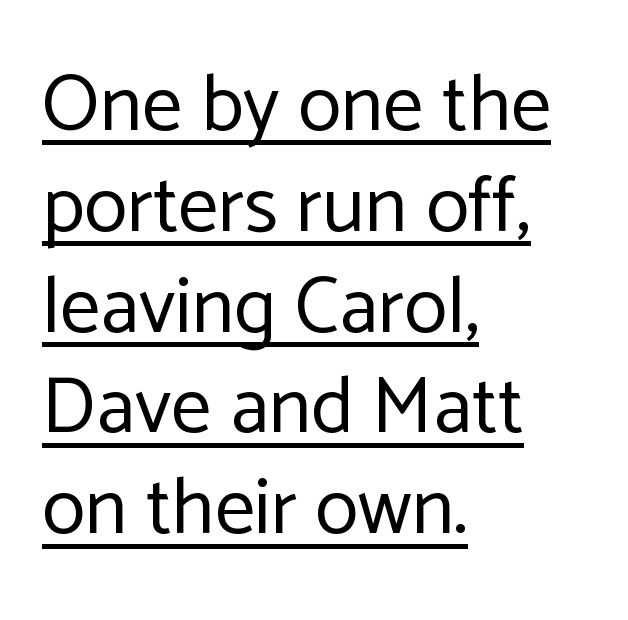
{"serif": "no", "italic": "no", "bold": "no", "weight": "regular", "width": "normal", "stroke_contrast": "low", "x_height": "medium", "monospaced": "no", "underline": "yes", "align": "left", "line_spacing": "normal", "line_spacing_ratio": 1.26, "letter_spacing": "normal", "letter_spacing_em": 0.0, "glyph_px": 80}
